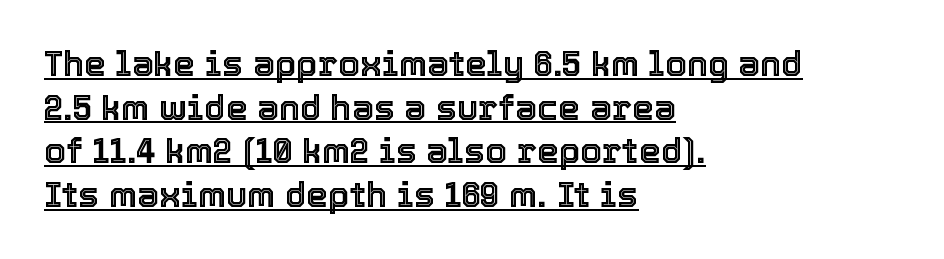
Look at the tracking — it's just the regular setting, nothing added. Glance below the letters and you will spot a drawn line. Honestly, the row spacing looks completely unremarkable. The rag falls on the right side of this text block.
